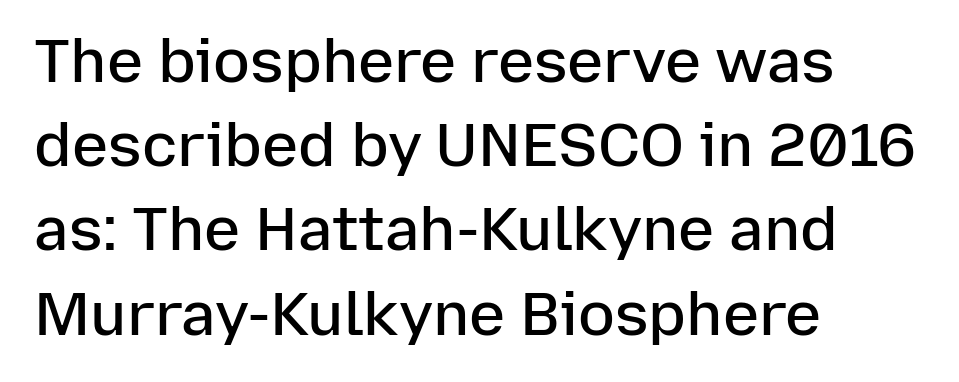
{"serif": "no", "italic": "no", "bold": "semi", "weight": "semibold", "width": "normal", "stroke_contrast": "low", "x_height": "medium", "monospaced": "no", "underline": "no", "align": "left", "line_spacing": "normal", "line_spacing_ratio": 1.38, "letter_spacing": "normal", "letter_spacing_em": 0.0, "glyph_px": 61}
